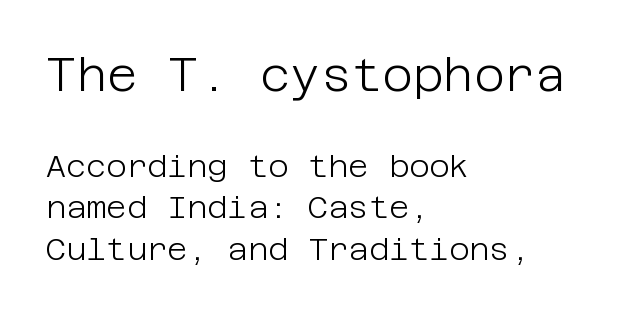
Q: Is the text bold? A: No.
Q: Is the text italic (slanted)? A: No, it is upright.
Q: Is the typeface a serif or a sans-serif typeface? A: Sans-serif.
Q: Is the text underlined? A: No.
Q: How is the paragraph aligned? A: Left-aligned.
Q: Is the spacing between letters normal or unusually wide? A: Normal.
Q: Is the spacing between lines tight, normal or loose? A: Normal.
Q: Which block of text is set in a larger size, the first (top) or the second (bottom)? A: The first (top) one.
Q: Width (condensed, normal, or wide)? A: Normal.
Q: Stroke contrast? A: Low.
Q: x-height? A: Large.
